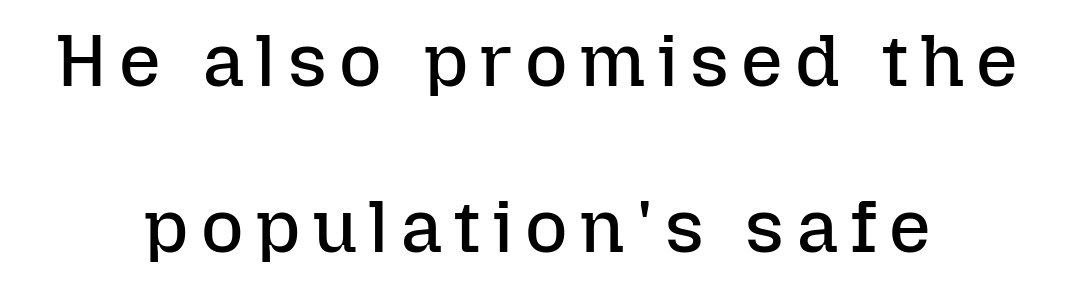
The image shows 73 px regular-weight type, upright; set centered, loose line spacing (2.28x), not underlined; low stroke contrast and a medium x-height.
